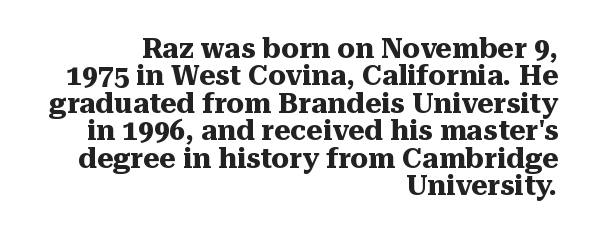
{"serif": "yes", "italic": "no", "bold": "yes", "weight": "heavy", "width": "normal", "stroke_contrast": "medium", "x_height": "medium", "monospaced": "no", "underline": "no", "align": "right", "line_spacing": "tight", "line_spacing_ratio": 0.98, "letter_spacing": "normal", "letter_spacing_em": 0.0, "glyph_px": 28}
